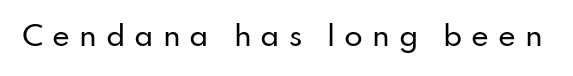
Lines of text with bare space underneath. Honestly, the letter spacing is so wide it's the main thing you notice. The letters stand upright; this is a roman face.
